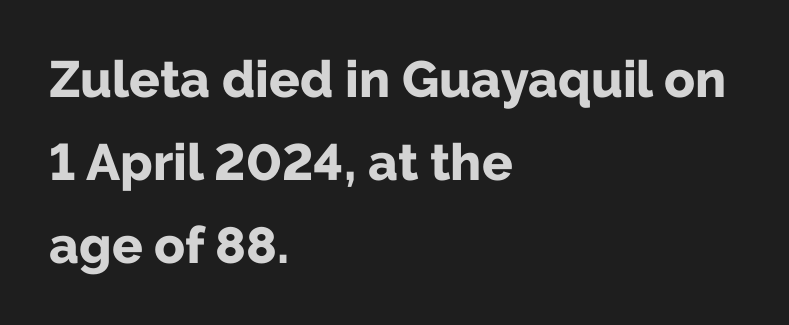
Q: Is the text bold? A: Yes.
Q: Is the text italic (slanted)? A: No, it is upright.
Q: Is the typeface a serif or a sans-serif typeface? A: Sans-serif.
Q: Is the text underlined? A: No.
Q: How is the paragraph aligned? A: Left-aligned.
Q: Is the spacing between letters normal or unusually wide? A: Normal.
Q: Is the spacing between lines tight, normal or loose? A: Normal.
Q: Width (condensed, normal, or wide)? A: Normal.
Q: Stroke contrast? A: Low.
Q: x-height? A: Medium.
Q: Monospaced? A: No.
